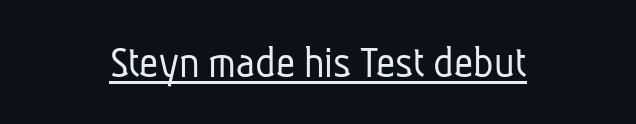
Q: Is the text bold? A: No.
Q: Is the typeface a serif or a sans-serif typeface? A: Sans-serif.
Q: Is the text underlined? A: Yes.
Q: How is the paragraph aligned? A: Centered.
Q: Is the spacing between letters normal or unusually wide? A: Normal.
Q: Width (condensed, normal, or wide)? A: Condensed.
Q: Stroke contrast? A: Low.
Q: x-height? A: Medium.
Q: Monospaced? A: No.
